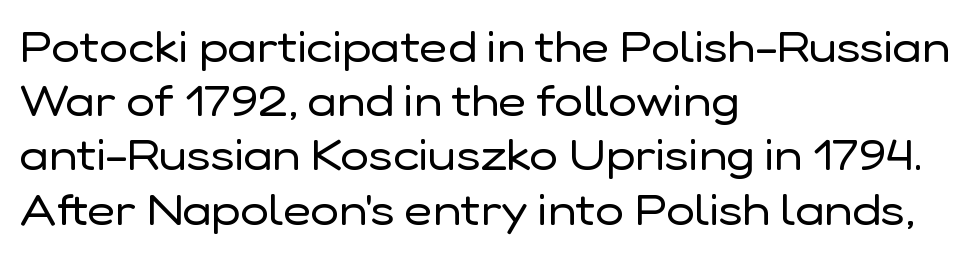
{"serif": "no", "italic": "no", "bold": "no", "weight": "regular", "width": "normal", "stroke_contrast": "low", "x_height": "medium", "monospaced": "no", "underline": "no", "align": "left", "line_spacing": "normal", "line_spacing_ratio": 1.26, "letter_spacing": "normal", "letter_spacing_em": 0.0, "glyph_px": 43}
